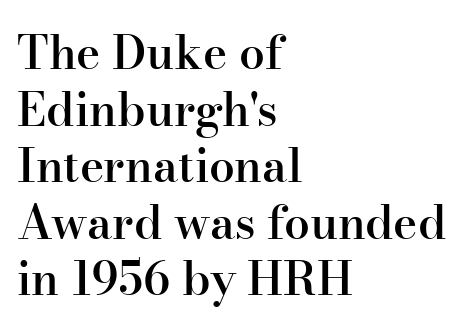
Q: Is the text bold? A: Semi-bold.
Q: Is the text italic (slanted)? A: No, it is upright.
Q: Is the typeface a serif or a sans-serif typeface? A: Serif.
Q: Is the text underlined? A: No.
Q: How is the paragraph aligned? A: Left-aligned.
Q: Is the spacing between letters normal or unusually wide? A: Normal.
Q: Width (condensed, normal, or wide)? A: Normal.
Q: Stroke contrast? A: High.
Q: x-height? A: Small.
Q: Monospaced? A: No.
